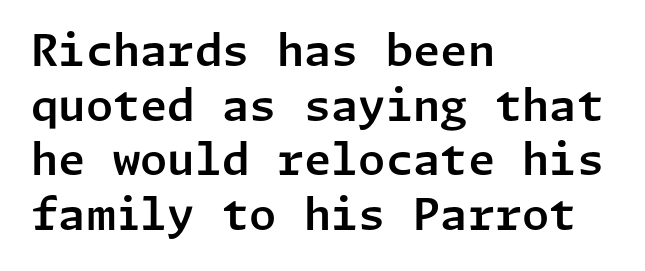
The image shows 44 px sans-serif type, upright; set left-aligned, line spacing 1.24x, normal letter spacing, not underlined; low stroke contrast and a medium x-height.
